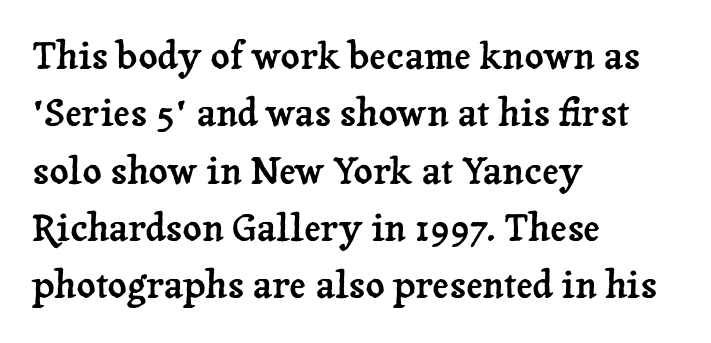
{"serif": "yes", "italic": "no", "width": "normal", "stroke_contrast": "low", "x_height": "medium", "monospaced": "no", "underline": "no", "align": "left", "line_spacing": "normal", "line_spacing_ratio": 1.55, "letter_spacing": "normal", "letter_spacing_em": 0.0, "glyph_px": 37}
